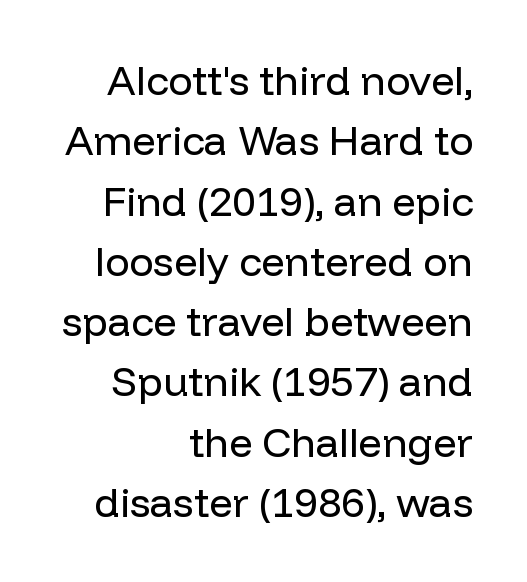
Q: Is the text bold? A: No.
Q: Is the text italic (slanted)? A: No, it is upright.
Q: Is the typeface a serif or a sans-serif typeface? A: Sans-serif.
Q: Is the text underlined? A: No.
Q: How is the paragraph aligned? A: Right-aligned.
Q: Is the spacing between letters normal or unusually wide? A: Normal.
Q: Is the spacing between lines tight, normal or loose? A: Normal.
Q: Width (condensed, normal, or wide)? A: Normal.
Q: Stroke contrast? A: Low.
Q: x-height? A: Medium.
Q: Monospaced? A: No.
